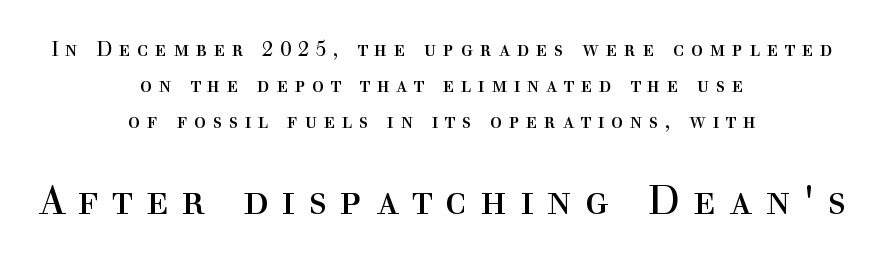
No chunkiness to these letters — they're not bold. Think of a printed novel: that variable character pitch is what you see here. Both edges are ragged and mirror each other, which tells us the setting is centered. I'd call this a serif setting — the letters wear small feet. A typesetter would mark this as roman, not italic. Between one letter and the next there's a generous, obvious gap.
